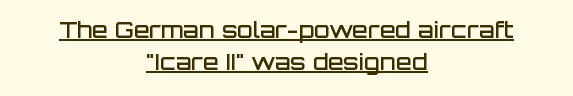
Q: Is the text bold? A: Semi-bold.
Q: Is the text italic (slanted)? A: No, it is upright.
Q: Is the text underlined? A: Yes.
Q: How is the paragraph aligned? A: Centered.
Q: Is the spacing between letters normal or unusually wide? A: Normal.
Q: Is the spacing between lines tight, normal or loose? A: Normal.
